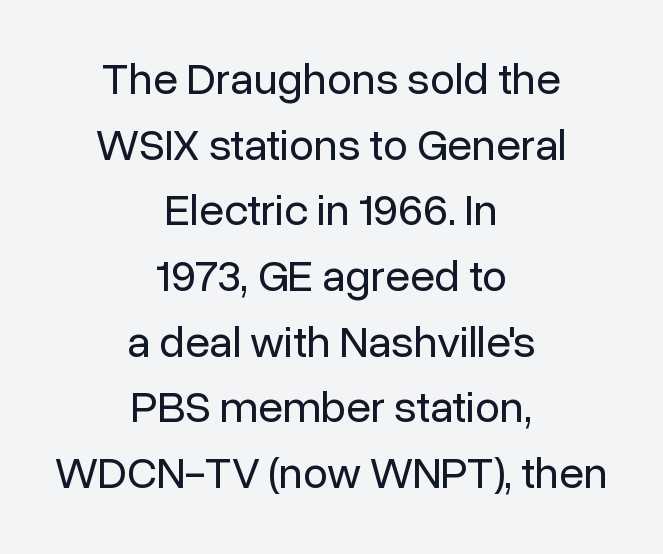
{"serif": "no", "italic": "no", "bold": "no", "weight": "regular", "width": "normal", "stroke_contrast": "low", "x_height": "medium", "monospaced": "no", "underline": "no", "align": "center", "line_spacing": "normal", "line_spacing_ratio": 1.46, "letter_spacing": "normal", "letter_spacing_em": 0.0, "glyph_px": 45}
